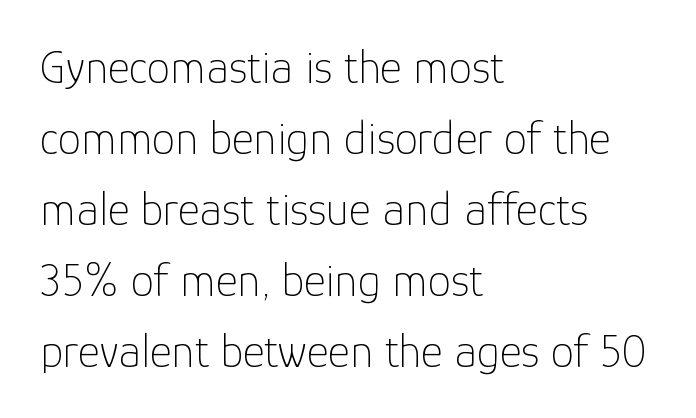
{"serif": "no", "italic": "no", "bold": "no", "weight": "thin", "width": "normal", "stroke_contrast": "low", "x_height": "medium", "monospaced": "no", "underline": "no", "align": "left", "line_spacing": "normal", "line_spacing_ratio": 1.51, "letter_spacing": "normal", "letter_spacing_em": 0.0, "glyph_px": 47}
